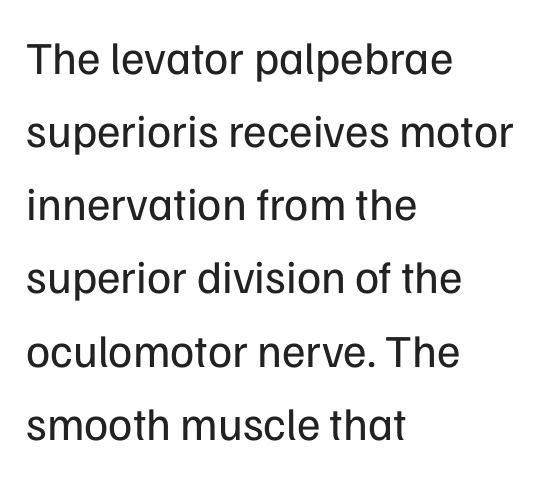
The paragraph has a hard left edge and a soft right edge. Summary of weight: not heavy and not bold. Is this a fixed-width face? No — the glyphs have proportional, varying widths. A roman cut, with each character standing at attention. Regular leading. Honestly, the letter spacing is just normal — you wouldn't notice it.
